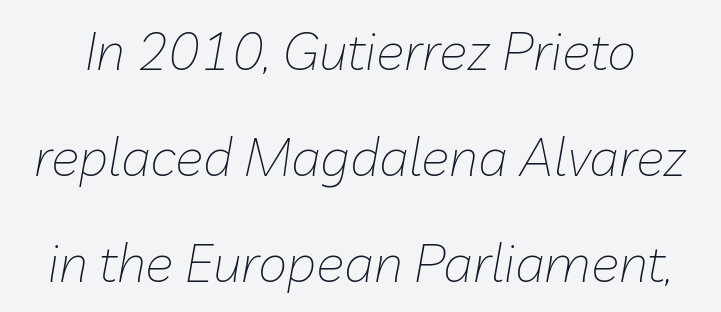
{"italic": "yes", "lean": "right", "slant_degrees": 10, "bold": "no", "weight": "thin", "width": "normal", "stroke_contrast": "low", "x_height": "medium", "monospaced": "no", "underline": "no", "line_spacing": "loose", "line_spacing_ratio": 2.0, "letter_spacing": "normal", "letter_spacing_em": 0.0, "glyph_px": 53}
